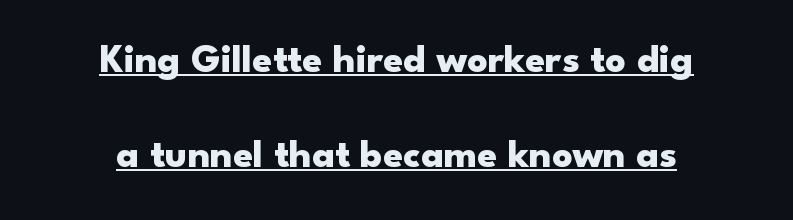
The rendering uses a large line-height, opening up the rows. The glyphs are accompanied by a horizontal stroke just below them. A dark, heavy texture on the line: the type is bold. Standard letterfit; no display-style spreading of the glyphs. Do the characters align in a grid? No, the font is proportional. This is sans-serif lettering, the kind often seen on screens and signage.
